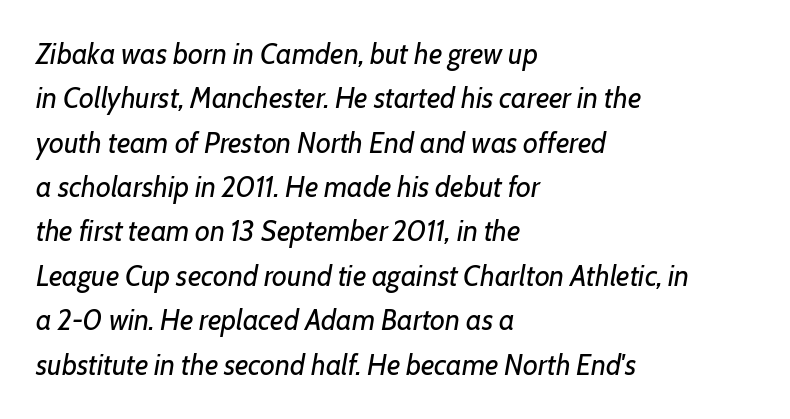
Q: Is the text bold? A: No.
Q: Is the text italic (slanted)? A: Yes, it leans right by about 7 degrees.
Q: Is the text underlined? A: No.
Q: How is the paragraph aligned? A: Left-aligned.
Q: Is the spacing between letters normal or unusually wide? A: Normal.
Q: Is the spacing between lines tight, normal or loose? A: Normal.
Q: Width (condensed, normal, or wide)? A: Normal.
Q: Stroke contrast? A: Low.
Q: x-height? A: Medium.
Q: Monospaced? A: No.
